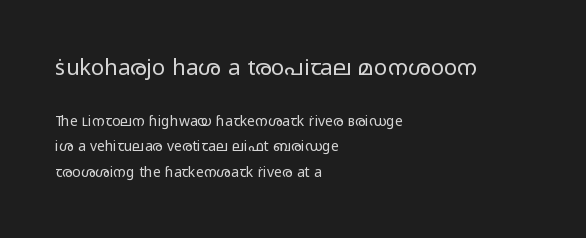
A typesetter would mark this as roman, not italic. The face used here appears at its bigger size in the upper chunk. No extra tracking has been applied to these lines. The glyphs are unaccompanied by any horizontal stroke below them. If you drew a ruler down the left edge, every line would touch it. Unbolded letterforms with no extra heft.
